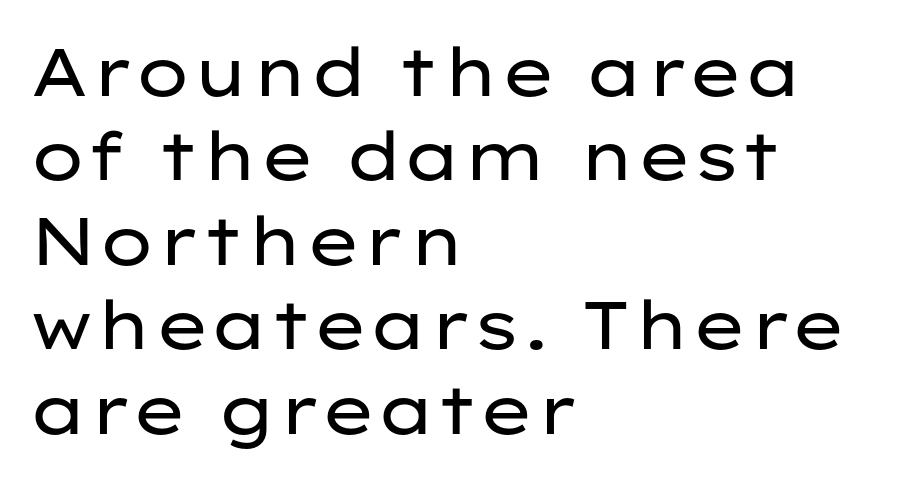
The image shows 67 px regular-weight, wide sans-serif type, upright; set left-aligned, normal line spacing (1.26x), normal letter spacing, not underlined; low stroke contrast and a medium x-height.
